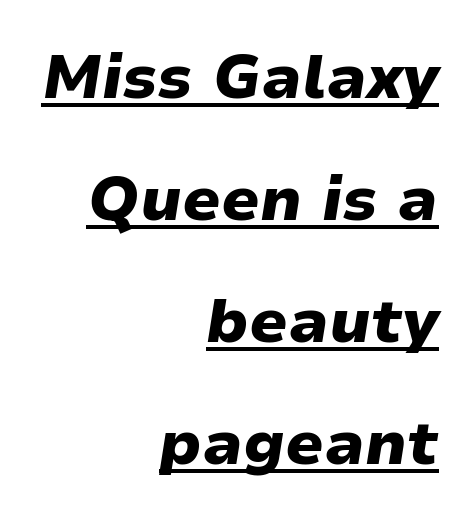
The image shows 61 px heavy, wide type, italic (leaning right); set right-aligned, loose line spacing (2.0x), normal letter spacing, underlined; low stroke contrast and a medium x-height.
